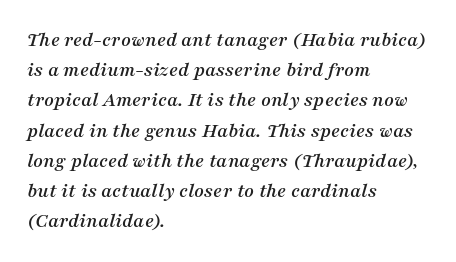
Does the copy run flush right? No — it runs flush left. Letter spacing: default. These lines sit exactly where default settings would place them. A clean baseline with only descenders dipping below it.
